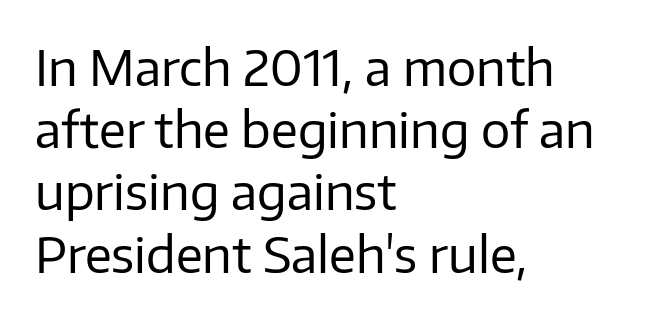
You can tell it's not italic because the verticals are truly vertical. The passage shown is typeset with a sans-serif family. You could call the tracking neutral — neither tight nor loose. These lines sit exactly where default settings would place them. Unbolded letterforms with no extra heft.
